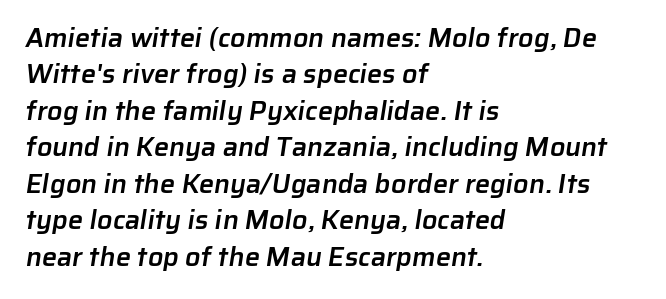
{"bold": "semi", "underline": "no", "align": "left", "line_spacing": "normal", "line_spacing_ratio": 1.35, "letter_spacing": "normal", "letter_spacing_em": 0.0, "glyph_px": 27}
